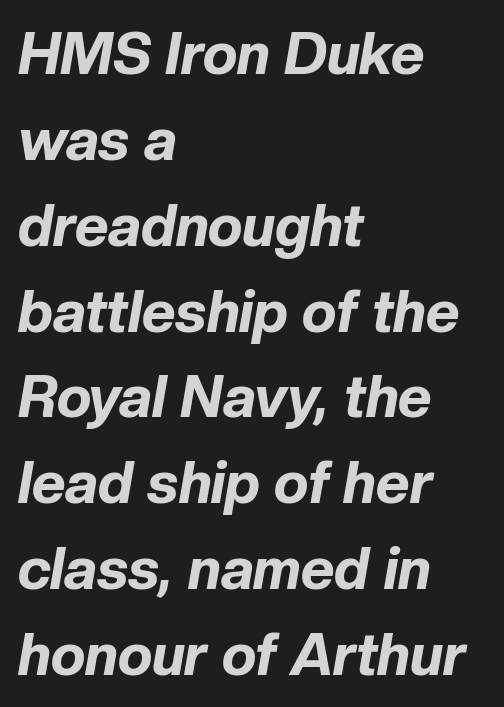
{"italic": "yes", "lean": "right", "slant_degrees": 10, "bold": "yes", "weight": "bold", "width": "normal", "stroke_contrast": "low", "x_height": "medium", "monospaced": "no", "underline": "no", "align": "left", "line_spacing": "normal", "line_spacing_ratio": 1.48, "letter_spacing": "normal", "letter_spacing_em": 0.0, "glyph_px": 58}
